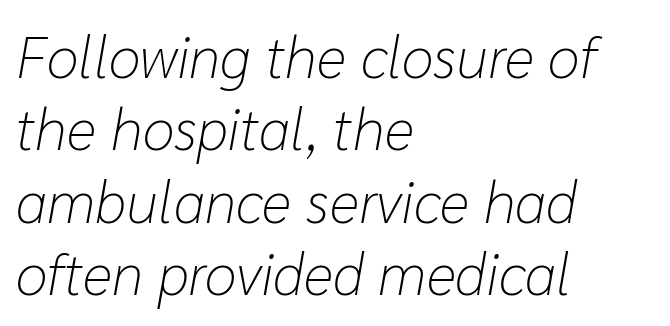
Q: Is the text bold? A: No.
Q: Is the text italic (slanted)? A: Yes, it leans right by about 10 degrees.
Q: Is the text underlined? A: No.
Q: How is the paragraph aligned? A: Left-aligned.
Q: Is the spacing between letters normal or unusually wide? A: Normal.
Q: Is the spacing between lines tight, normal or loose? A: Normal.
Q: Width (condensed, normal, or wide)? A: Normal.
Q: Stroke contrast? A: Low.
Q: x-height? A: Medium.
Q: Monospaced? A: No.
